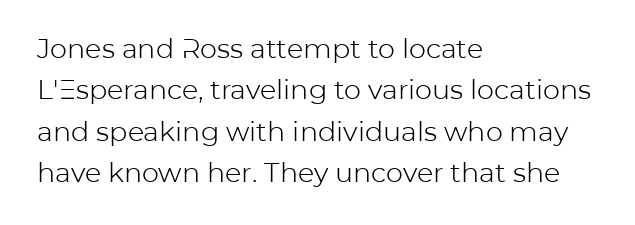
{"italic": "no", "bold": "no", "underline": "no", "align": "left", "line_spacing": "normal", "line_spacing_ratio": 1.53, "letter_spacing": "normal", "letter_spacing_em": 0.0, "glyph_px": 27}
